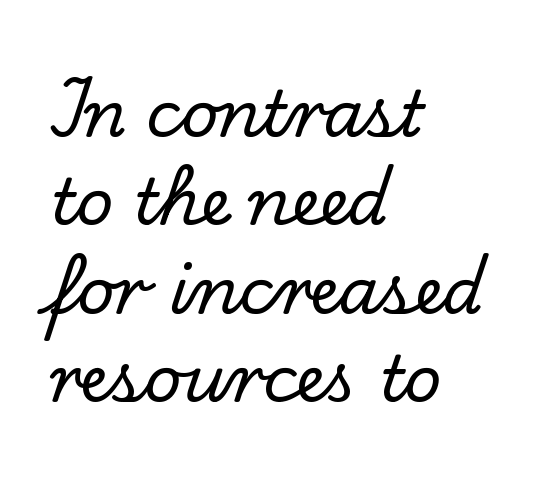
The image shows 64 px serif type; set left-aligned, normal line spacing (1.38x), normal letter spacing, not underlined; low stroke contrast and a small x-height.
